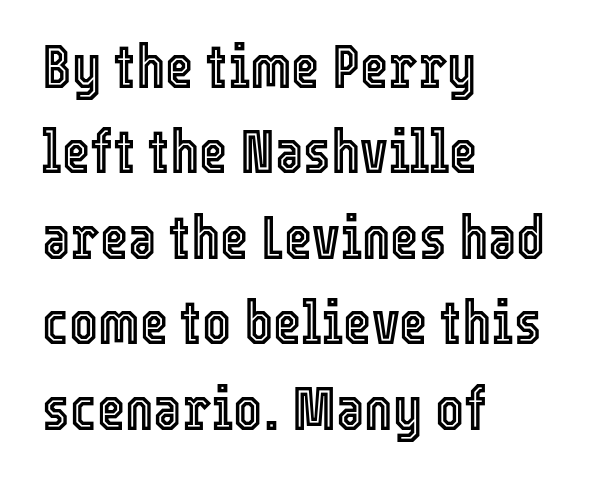
{"italic": "no", "width": "condensed", "x_height": "medium", "monospaced": "no", "underline": "no", "align": "left", "line_spacing": "normal", "line_spacing_ratio": 1.4, "letter_spacing": "normal", "letter_spacing_em": 0.0, "glyph_px": 61}
